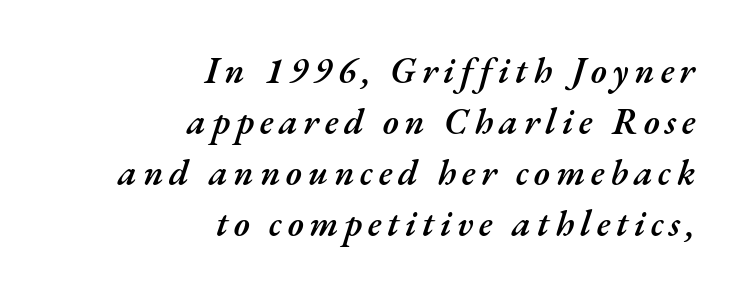
Think of a printed novel: that variable character pitch is what you see here. The leading is moderate, giving the passage an even texture. Style check: oblique. Notice how the passage keeps a crisp vertical edge on the right only.
